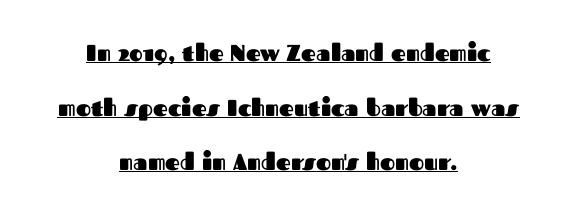
{"italic": "no", "bold": "yes", "underline": "yes", "align": "center", "line_spacing": "loose", "line_spacing_ratio": 2.37, "letter_spacing": "normal", "letter_spacing_em": 0.0, "glyph_px": 23}
